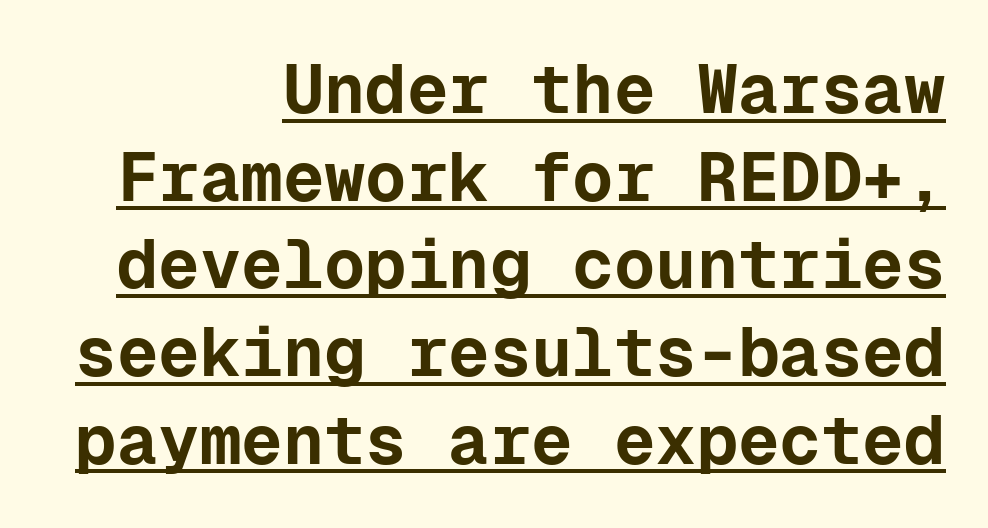
{"serif": "no", "italic": "no", "bold": "yes", "weight": "bold", "width": "normal", "stroke_contrast": "low", "x_height": "medium", "monospaced": "yes", "underline": "yes", "align": "right", "line_spacing": "normal", "line_spacing_ratio": 1.27, "letter_spacing": "normal", "letter_spacing_em": 0.0, "glyph_px": 69}
